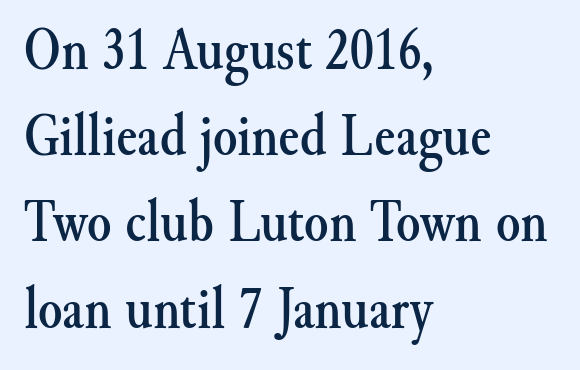
Q: Is the text italic (slanted)? A: No, it is upright.
Q: Is the typeface a serif or a sans-serif typeface? A: Serif.
Q: Is the text underlined? A: No.
Q: How is the paragraph aligned? A: Left-aligned.
Q: Is the spacing between letters normal or unusually wide? A: Normal.
Q: Is the spacing between lines tight, normal or loose? A: Normal.
Q: Width (condensed, normal, or wide)? A: Normal.
Q: Stroke contrast? A: Medium.
Q: x-height? A: Small.
Q: Monospaced? A: No.
